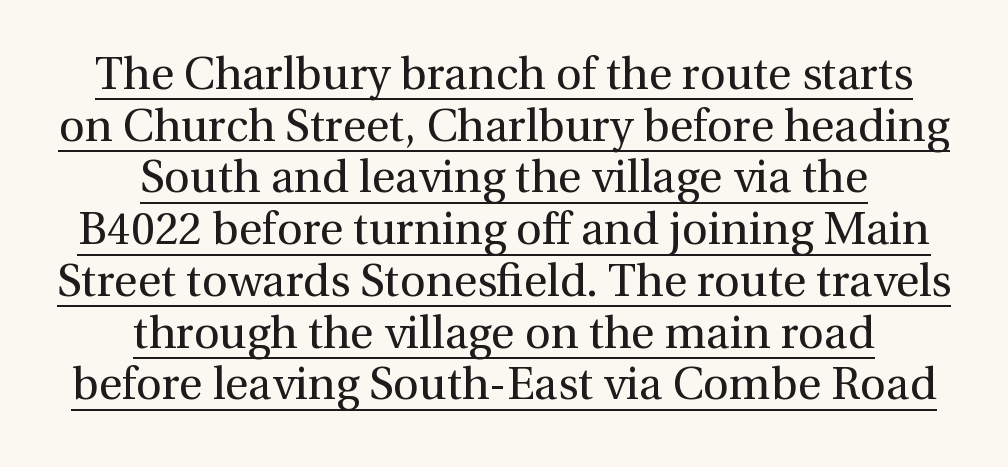
Q: Is the text bold? A: No.
Q: Is the text italic (slanted)? A: No, it is upright.
Q: Is the typeface a serif or a sans-serif typeface? A: Serif.
Q: Is the text underlined? A: Yes.
Q: How is the paragraph aligned? A: Centered.
Q: Is the spacing between letters normal or unusually wide? A: Normal.
Q: Is the spacing between lines tight, normal or loose? A: Tight.
Q: Width (condensed, normal, or wide)? A: Normal.
Q: x-height? A: Medium.
Q: Monospaced? A: No.
